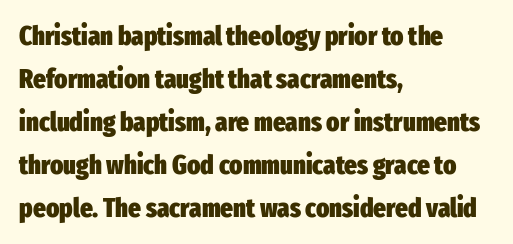
Q: Is the text bold? A: Yes.
Q: Is the text italic (slanted)? A: No, it is upright.
Q: Is the text underlined? A: No.
Q: How is the paragraph aligned? A: Left-aligned.
Q: Is the spacing between letters normal or unusually wide? A: Normal.
Q: Is the spacing between lines tight, normal or loose? A: Normal.
